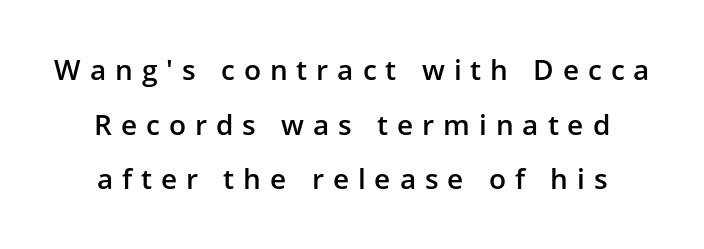
The image shows 28 px semibold sans-serif type, upright; set loose line spacing (1.95x), unusually wide letter spacing (+0.32 em), not underlined; low stroke contrast and a medium x-height.
